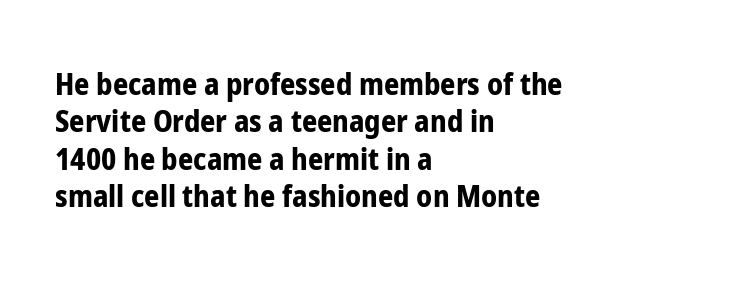
The horizontal fit of the characters is conventional and even. Note: no serifs on the glyphs. The axis of the letterforms is exactly vertical. Letters rest on an invisible, unmarked baseline. These lines are set flush left with a ragged right edge. A typesetter would call this proportional, since set widths differ per character.
